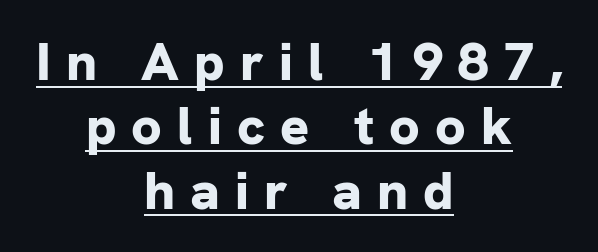
The image shows 54 px bold sans-serif type, upright; set centered, line spacing 1.19x, unusually wide letter spacing (+0.28 em), underlined; low stroke contrast and a medium x-height.
